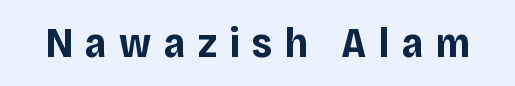
There is plenty of visible air inserted between adjacent glyphs. Do the letters lean? They stand straight. Each letter keeps its own natural width here, so spacing adapts to shape. Just letters on the line, the space beneath them empty. Look at the stroke-to-counter ratio: heavy, a bold.
